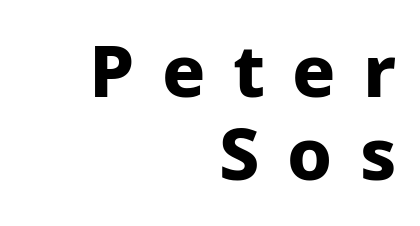
Q: Is the text bold? A: Yes.
Q: Is the text italic (slanted)? A: No, it is upright.
Q: Is the typeface a serif or a sans-serif typeface? A: Sans-serif.
Q: Is the text underlined? A: No.
Q: How is the paragraph aligned? A: Right-aligned.
Q: Is the spacing between letters normal or unusually wide? A: Unusually wide.
Q: Is the spacing between lines tight, normal or loose? A: Tight.
Q: Width (condensed, normal, or wide)? A: Normal.
Q: Stroke contrast? A: Low.
Q: x-height? A: Medium.
Q: Monospaced? A: No.
